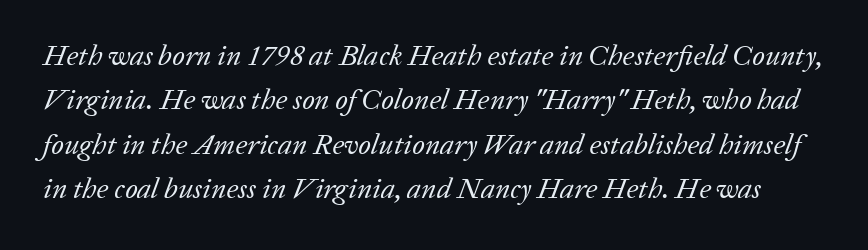
{"serif": "yes", "italic": "yes", "lean": "right", "slant_degrees": 20, "bold": "no", "weight": "regular", "width": "normal", "stroke_contrast": "low", "x_height": "medium", "monospaced": "no", "underline": "no", "line_spacing": "normal", "line_spacing_ratio": 1.53, "letter_spacing": "normal", "letter_spacing_em": 0.0, "glyph_px": 29}
